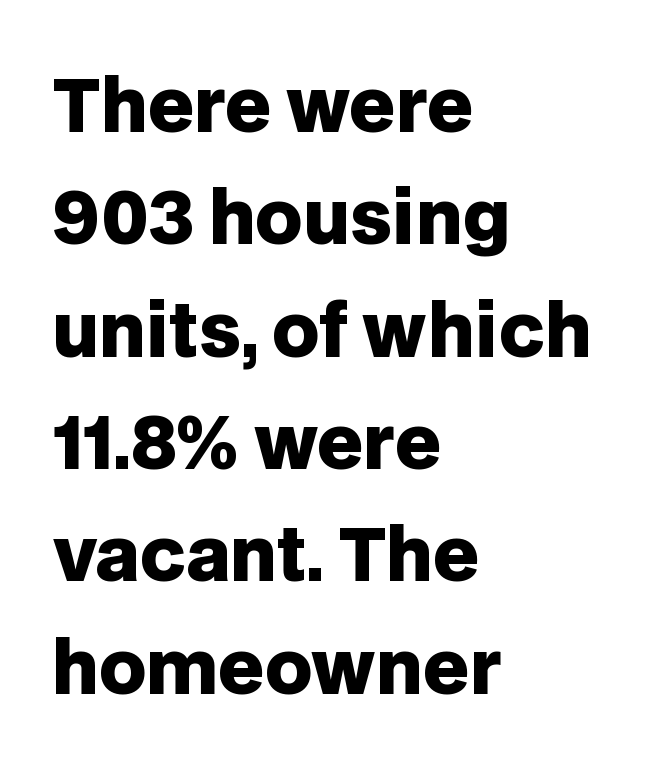
Q: Is the text bold? A: Yes.
Q: Is the text italic (slanted)? A: No, it is upright.
Q: Is the typeface a serif or a sans-serif typeface? A: Sans-serif.
Q: Is the text underlined? A: No.
Q: How is the paragraph aligned? A: Left-aligned.
Q: Is the spacing between letters normal or unusually wide? A: Normal.
Q: Is the spacing between lines tight, normal or loose? A: Normal.
Q: Width (condensed, normal, or wide)? A: Normal.
Q: Stroke contrast? A: Low.
Q: x-height? A: Large.
Q: Monospaced? A: No.
